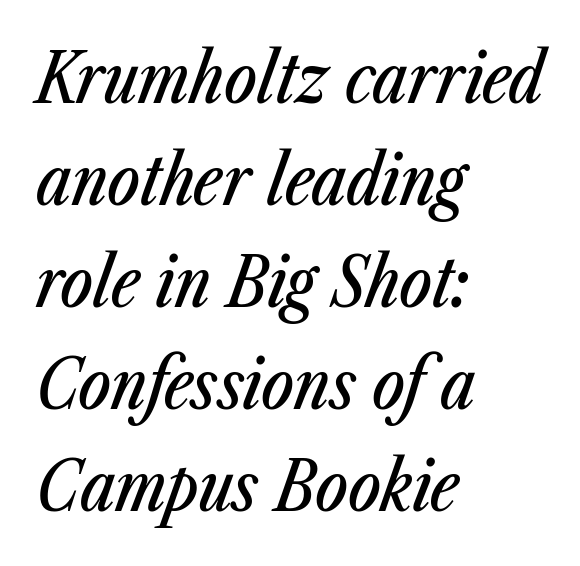
Each word holds together tightly as a unit, with standard inter-letter gaps. Baseline-to-baseline distance is the conventional proportion of letter height. This rendering features lettering with no underline. Do the characters align in a grid? No, the font is proportional.
